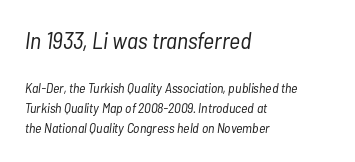
The image shows 24 px text type, italic (leaning right); set left-aligned, normal line spacing (1.44x), normal letter spacing, not underlined; the first (top) block is 1.71x larger.
